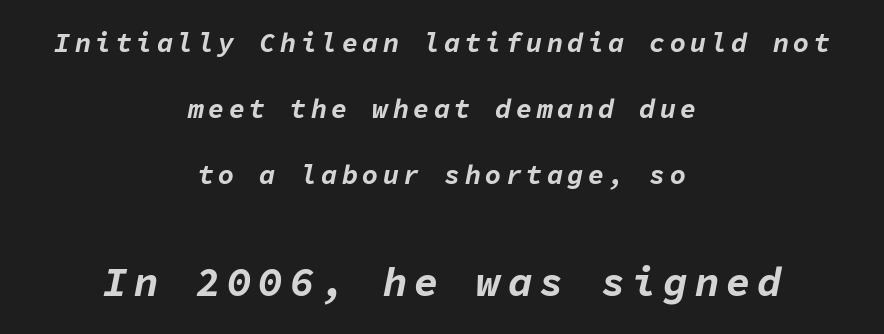
The image shows 41 px bold type, italic (leaning right), monospaced; set centered, loose line spacing (2.44x), not underlined; the second (bottom) block is 1.52x larger; low stroke contrast and a medium x-height.
